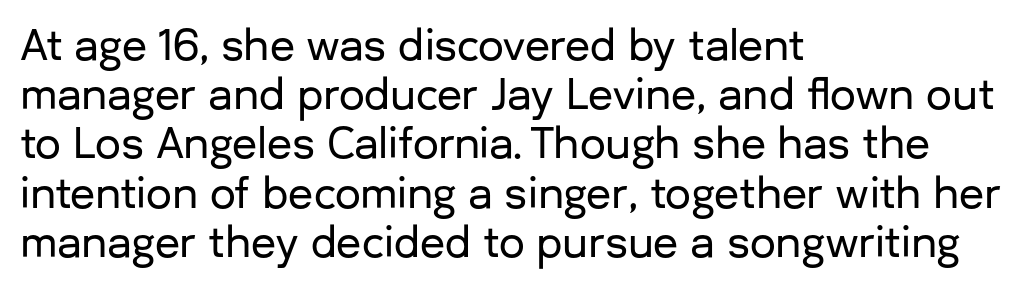
{"serif": "no", "italic": "no", "width": "normal", "stroke_contrast": "low", "x_height": "medium", "monospaced": "no", "underline": "no", "align": "left", "line_spacing_ratio": 1.2, "letter_spacing": "normal", "letter_spacing_em": 0.0, "glyph_px": 41}
